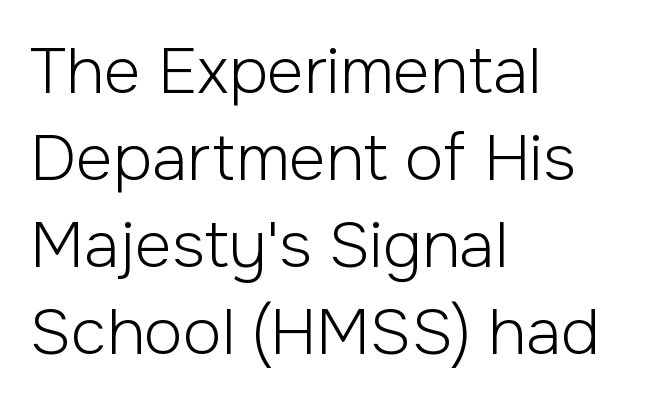
Q: Is the text bold? A: No.
Q: Is the text italic (slanted)? A: No, it is upright.
Q: Is the typeface a serif or a sans-serif typeface? A: Sans-serif.
Q: Is the text underlined? A: No.
Q: How is the paragraph aligned? A: Left-aligned.
Q: Is the spacing between letters normal or unusually wide? A: Normal.
Q: Is the spacing between lines tight, normal or loose? A: Normal.
Q: Width (condensed, normal, or wide)? A: Normal.
Q: Stroke contrast? A: Low.
Q: x-height? A: Medium.
Q: Monospaced? A: No.
